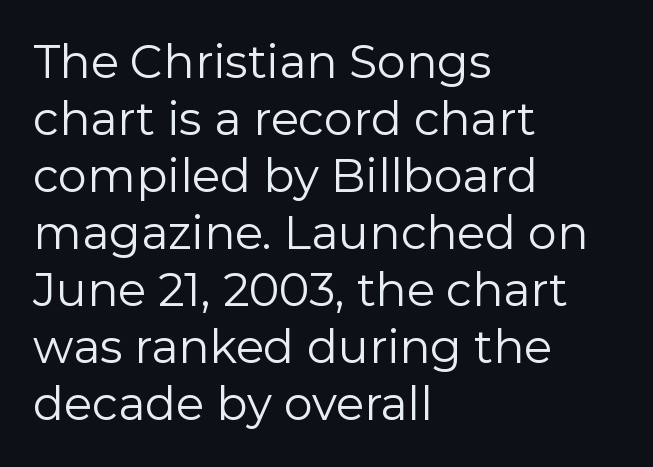
Q: Is the text bold? A: No.
Q: Is the text italic (slanted)? A: No, it is upright.
Q: Is the typeface a serif or a sans-serif typeface? A: Sans-serif.
Q: Is the text underlined? A: No.
Q: How is the paragraph aligned? A: Left-aligned.
Q: Is the spacing between letters normal or unusually wide? A: Normal.
Q: Width (condensed, normal, or wide)? A: Normal.
Q: Stroke contrast? A: Low.
Q: x-height? A: Medium.
Q: Monospaced? A: No.
